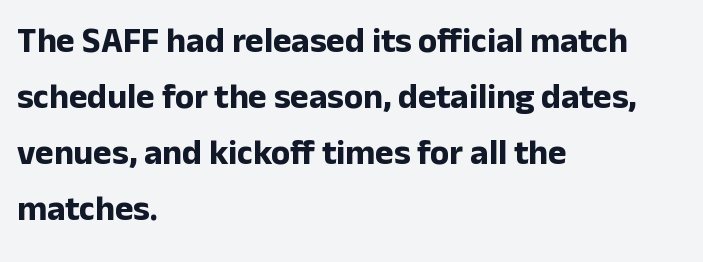
The image shows 35 px bold sans-serif type, upright; set left-aligned, normal line spacing (1.6x), normal letter spacing, not underlined; low stroke contrast and a medium x-height.
